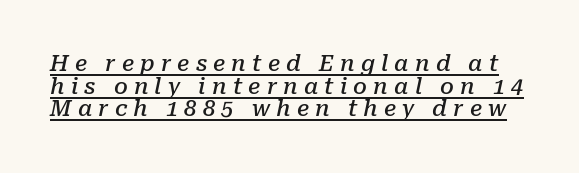
When letters slant like this, we call the style italic. This block would grow much taller if given ordinary leading; it's compressed now. Observe the wide spacing: letters keep a clear distance from each other. The rendering uses a semibold face; strokes are thickened but not to full bold. Decoration check: the copy is underlined.
